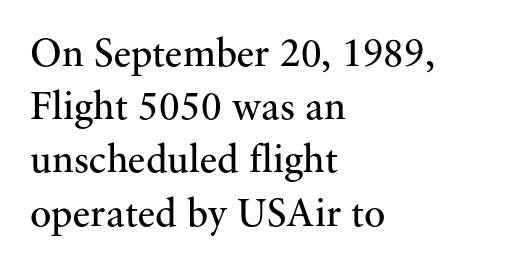
Serifs: yes, visible at the terminals of the letterforms. The passage shown is not bold in any degree. Which margin do the lines hug? The left one — the right edge is uneven. Do the characters align in a grid? No, the font is proportional.
